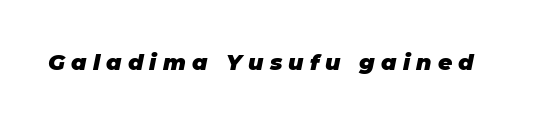
The image shows 22 px bold type, italic (leaning right); set unusually wide letter spacing (+0.28 em), not underlined.
